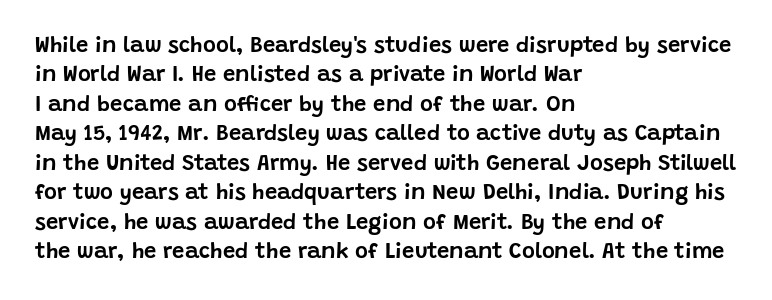
The image shows 22 px text type, upright; set left-aligned, normal line spacing (1.34x), normal letter spacing, not underlined.
